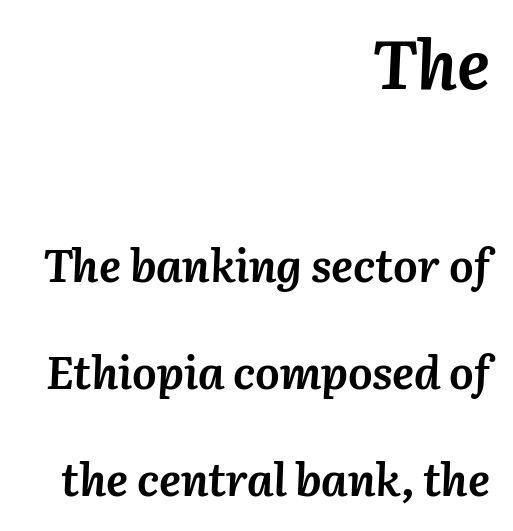
{"italic": "yes", "lean": "right", "slant_degrees": 3, "bold": "yes", "weight": "semibold", "width": "normal", "stroke_contrast": "medium", "x_height": "medium", "monospaced": "no", "underline": "no", "align": "right", "line_spacing": "loose", "line_spacing_ratio": 2.32, "letter_spacing": "normal", "letter_spacing_em": 0.0, "larger_block": "first", "size_ratio": 1.5, "glyph_px": 69}
